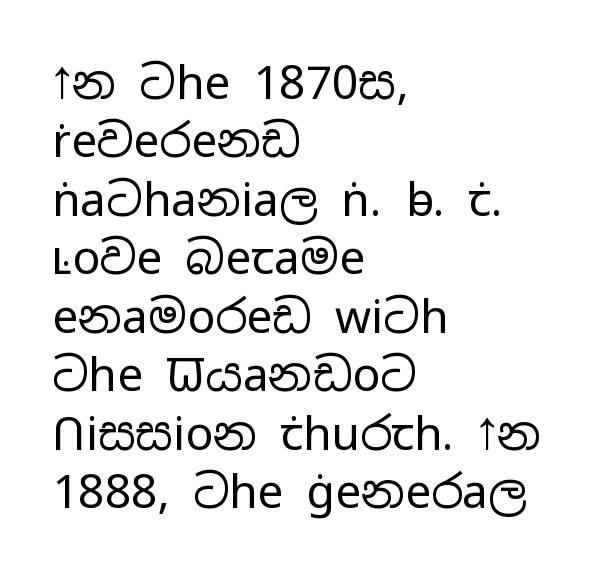
The area under the type is left untouched. The lines in this sample share a left origin and differ only in where they stop. The typeface chosen for these lines omits serifs. This sample keeps an unexceptional amount of space between lines. Weight: regular or lighter.
